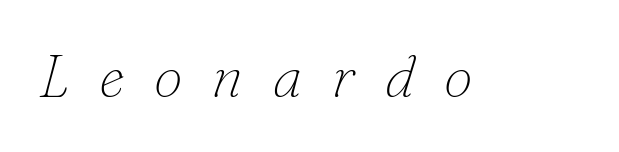
The image shows 59 px thin serif type, italic (leaning right); set unusually wide letter spacing (+0.5 em), not underlined; low stroke contrast and a small x-height.
